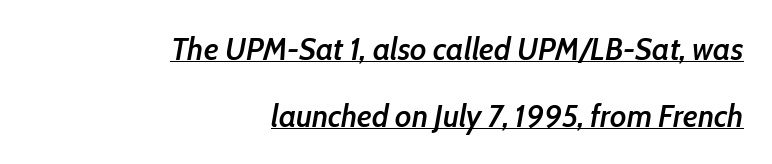
The lines in this sample share a right terminus and differ only in where they begin. The space between consecutive lines is lavish. Caption: standard tracking, unaltered. Typesetter's note: demi weight, one step under bold.
